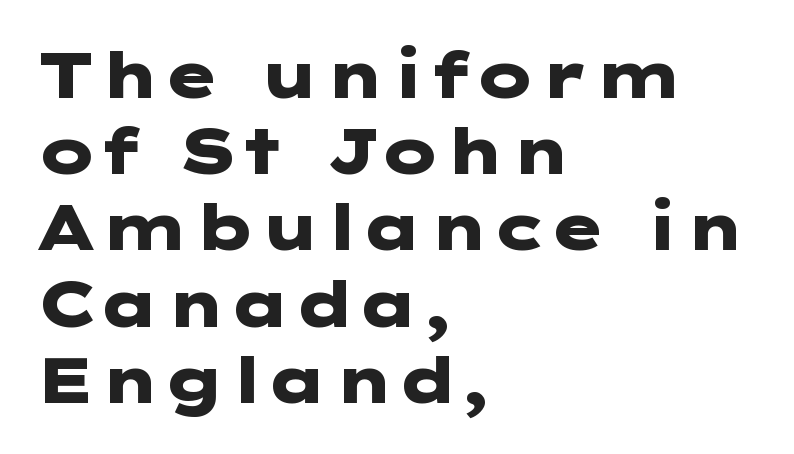
Q: Is the text bold? A: Yes.
Q: Is the text italic (slanted)? A: No, it is upright.
Q: Is the typeface a serif or a sans-serif typeface? A: Sans-serif.
Q: Is the text underlined? A: No.
Q: How is the paragraph aligned? A: Left-aligned.
Q: Is the spacing between letters normal or unusually wide? A: Normal.
Q: Width (condensed, normal, or wide)? A: Wide.
Q: Stroke contrast? A: Low.
Q: x-height? A: Medium.
